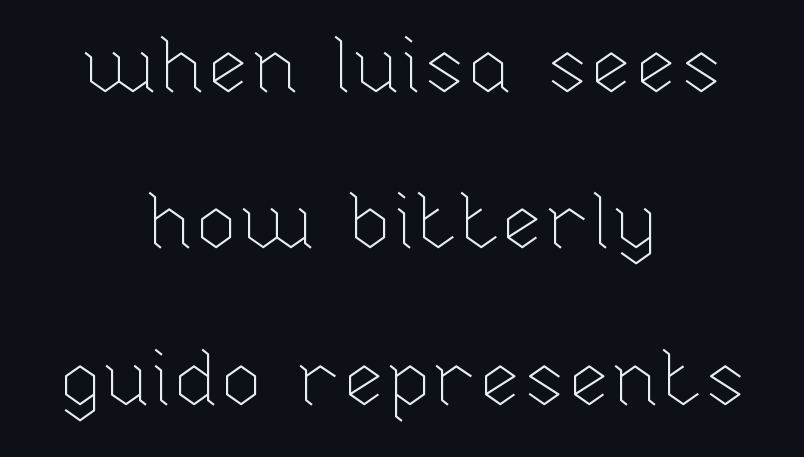
Q: Is the text bold? A: No.
Q: Is the text italic (slanted)? A: No, it is upright.
Q: Is the text underlined? A: No.
Q: How is the paragraph aligned? A: Centered.
Q: Is the spacing between letters normal or unusually wide? A: Normal.
Q: Is the spacing between lines tight, normal or loose? A: Loose.
Q: Width (condensed, normal, or wide)? A: Normal.
Q: Stroke contrast? A: Low.
Q: x-height? A: Medium.
Q: Monospaced? A: No.
